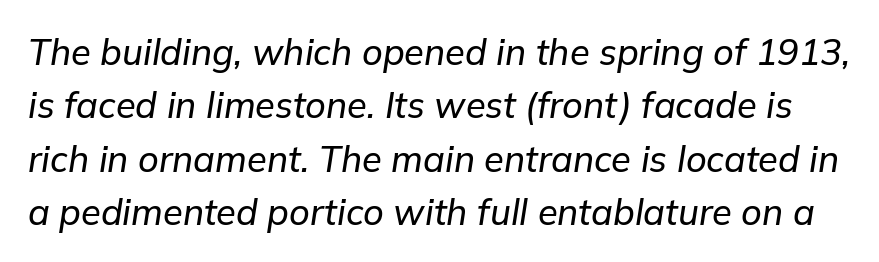
{"italic": "yes", "lean": "right", "slant_degrees": 9, "width": "normal", "stroke_contrast": "low", "x_height": "medium", "monospaced": "no", "underline": "no", "line_spacing": "normal", "line_spacing_ratio": 1.48, "letter_spacing": "normal", "letter_spacing_em": 0.0, "glyph_px": 36}
